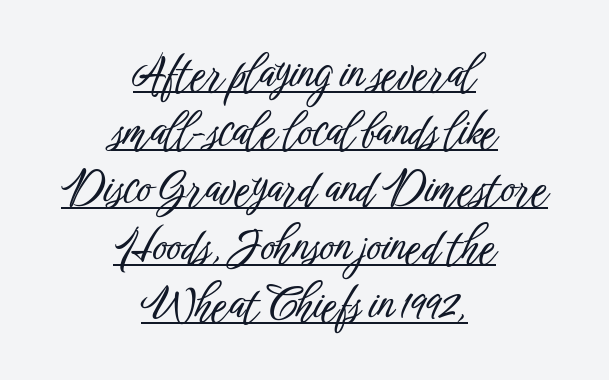
The image shows 44 px condensed sans-serif type; set centered, normal line spacing (1.31x), normal letter spacing, underlined; low stroke contrast and a medium x-height.
